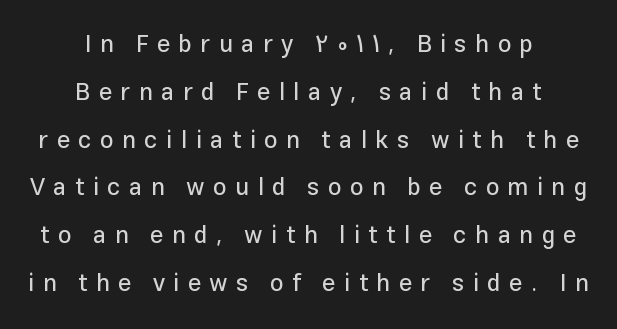
{"italic": "no", "underline": "no", "align": "center", "line_spacing": "loose", "line_spacing_ratio": 1.99, "letter_spacing": "wide", "letter_spacing_em": 0.35, "glyph_px": 24}
